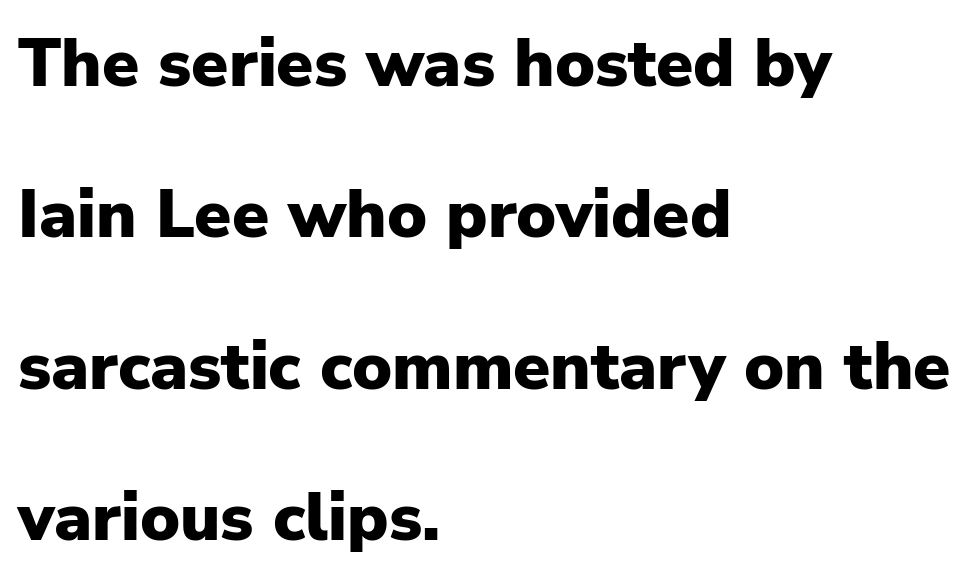
{"serif": "no", "italic": "no", "bold": "yes", "weight": "heavy", "width": "normal", "stroke_contrast": "low", "x_height": "medium", "monospaced": "no", "underline": "no", "align": "left", "line_spacing": "loose", "line_spacing_ratio": 2.26, "letter_spacing": "normal", "letter_spacing_em": 0.0, "glyph_px": 67}
